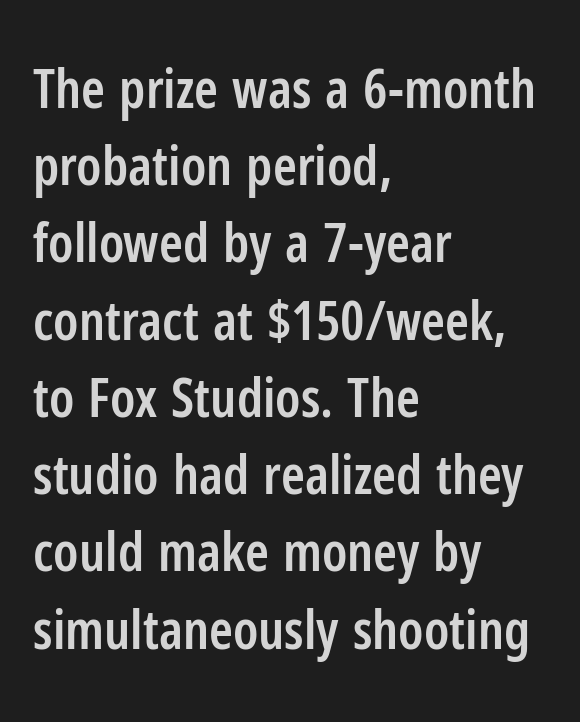
{"serif": "no", "italic": "no", "bold": "semi", "weight": "semibold", "width": "condensed", "stroke_contrast": "low", "x_height": "medium", "monospaced": "no", "underline": "no", "align": "left", "line_spacing": "normal", "line_spacing_ratio": 1.43, "letter_spacing": "normal", "letter_spacing_em": 0.0, "glyph_px": 54}
